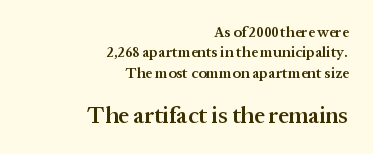
{"italic": "no", "bold": "semi", "underline": "no", "align": "right", "line_spacing": "normal", "line_spacing_ratio": 1.36, "letter_spacing": "normal", "letter_spacing_em": 0.0, "larger_block": "second", "size_ratio": 1.53, "glyph_px": 23}
